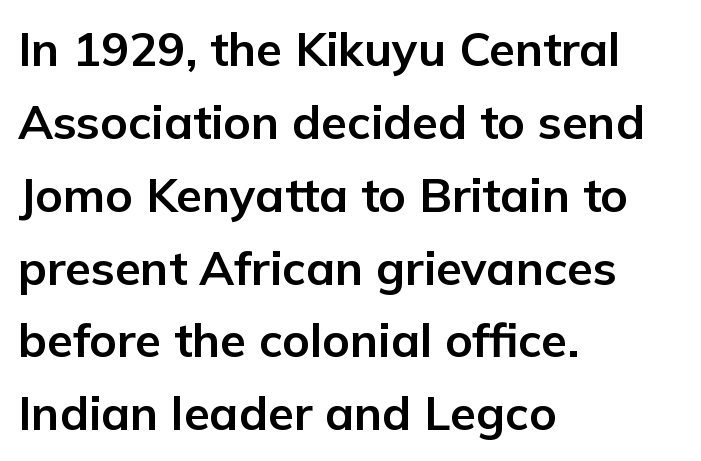
{"serif": "no", "italic": "no", "bold": "yes", "weight": "bold", "width": "normal", "stroke_contrast": "low", "x_height": "medium", "monospaced": "no", "underline": "no", "align": "left", "line_spacing": "normal", "line_spacing_ratio": 1.55, "letter_spacing": "normal", "letter_spacing_em": 0.0, "glyph_px": 47}
